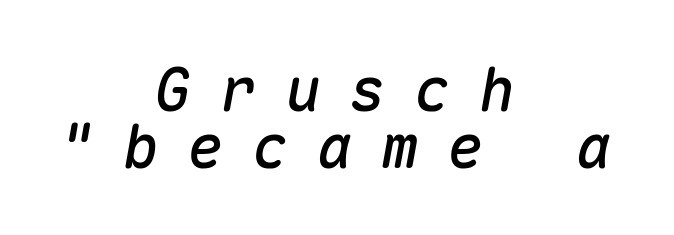
The image shows 60 px text type, italic (leaning right), monospaced; set centered, tight line spacing (0.95x), unusually wide letter spacing (+0.48 em), not underlined; medium stroke contrast and a medium x-height.
